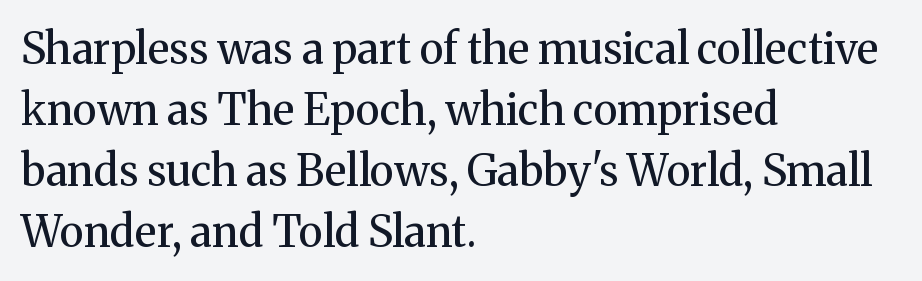
{"serif": "yes", "italic": "no", "bold": "no", "weight": "regular", "width": "normal", "stroke_contrast": "medium", "x_height": "medium", "monospaced": "no", "underline": "no", "align": "left", "line_spacing": "normal", "line_spacing_ratio": 1.42, "letter_spacing": "normal", "letter_spacing_em": 0.0, "glyph_px": 43}
